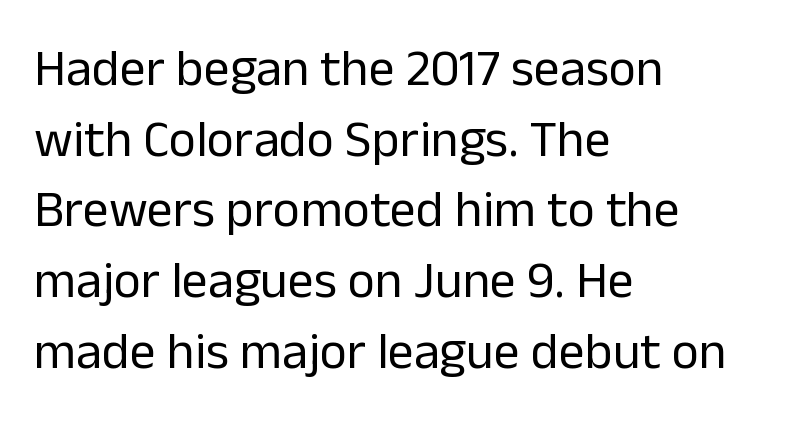
{"serif": "no", "italic": "no", "bold": "no", "weight": "regular", "width": "normal", "stroke_contrast": "low", "x_height": "medium", "monospaced": "no", "underline": "no", "align": "left", "line_spacing": "normal", "line_spacing_ratio": 1.36, "letter_spacing": "normal", "letter_spacing_em": 0.0, "glyph_px": 52}
